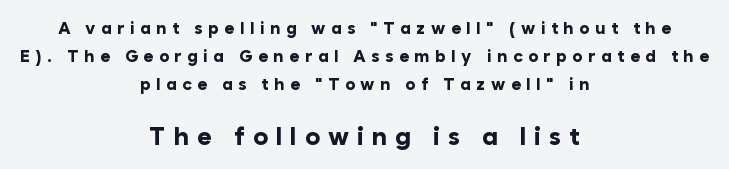
Has an underline been added? It has not. Where is the straight margin? There isn't one; the lines are centered. If you drew a line through each stem, it would be perfectly vertical. Typesetter's note: full bold, strokes at maximum text heaviness. Glyph-to-glyph distance is far greater than everyday printed text. Leading: standard.
